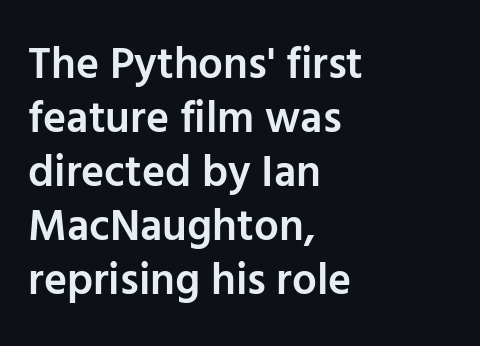
Q: Is the text bold? A: Semi-bold.
Q: Is the text italic (slanted)? A: No, it is upright.
Q: Is the typeface a serif or a sans-serif typeface? A: Sans-serif.
Q: Is the text underlined? A: No.
Q: How is the paragraph aligned? A: Left-aligned.
Q: Is the spacing between letters normal or unusually wide? A: Normal.
Q: Width (condensed, normal, or wide)? A: Normal.
Q: Stroke contrast? A: Low.
Q: x-height? A: Medium.
Q: Monospaced? A: No.
